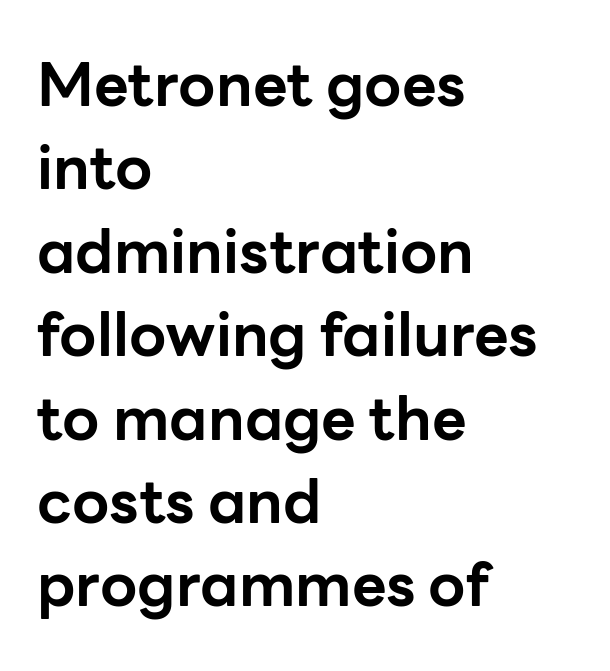
Observe the ordinary spacing: letters are neighbours, not strangers. The designer left line spacing at the default. I'd call this a sans setting — the letters go barefoot. Teacher's note: observe the even left margin — that is flush-left alignment. When letters stand straight like this, we call the style roman or upright. Is the type bold? Yes — the strokes are clearly thick and heavy.
